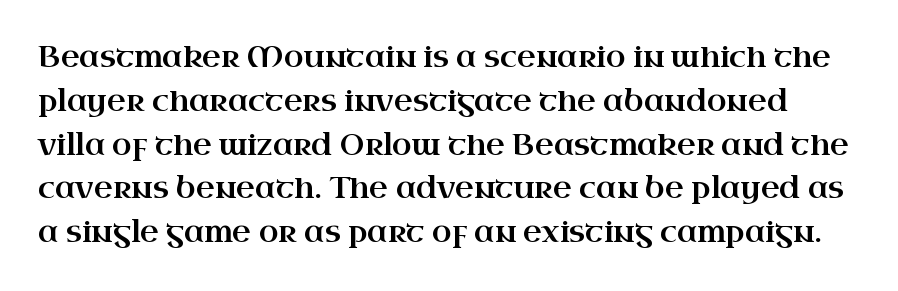
Rule under the text: the space is simply empty. You could not count columns in this text — the font is proportionally spaced. The rendering keeps characters at their native spacing. The glyphs in this specimen are seriffed.
